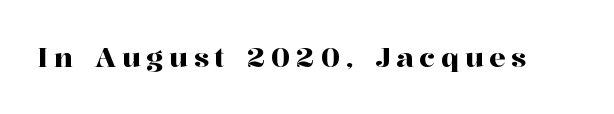
How are the letters spaced? Widely, with obvious added tracking. Decoration check: the copy has no underline. Is there any slant? The stems are plumb.
